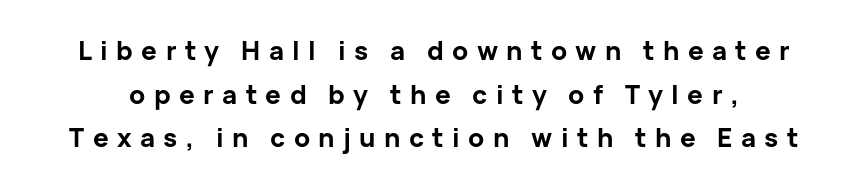
The image shows 26 px bold type, upright; set normal line spacing (1.68x), unusually wide letter spacing (+0.32 em), not underlined.
